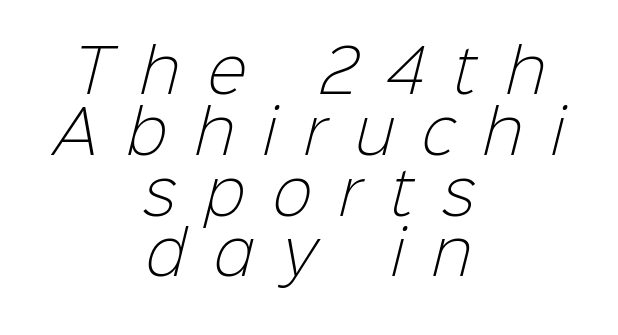
{"serif": "no", "bold": "no", "weight": "light", "width": "normal", "stroke_contrast": "low", "x_height": "medium", "monospaced": "no", "underline": "no", "align": "center", "line_spacing": "tight", "line_spacing_ratio": 1.03, "letter_spacing": "wide", "letter_spacing_em": 0.48, "glyph_px": 59}
